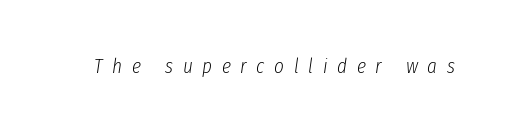
You can tell it's italic because the verticals aren't actually vertical. Weight: not bold — regular or lighter. Substantial extra tracking has been applied to these lines. The area under the type is left untouched.
